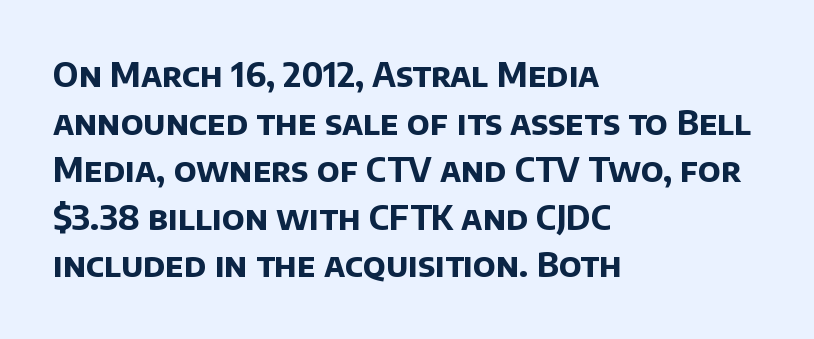
The image shows 33 px bold sans-serif type; set left-aligned, normal line spacing (1.44x), normal letter spacing, not underlined; low stroke contrast and a large x-height.
